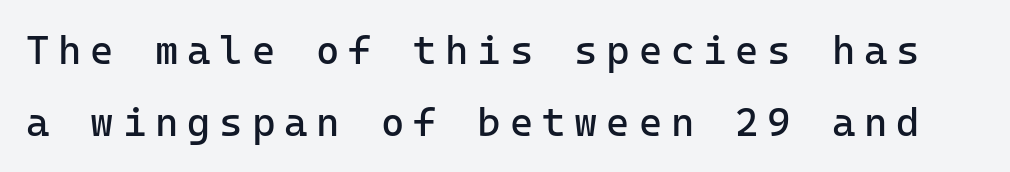
Q: Is the text bold? A: No.
Q: Is the text italic (slanted)? A: No, it is upright.
Q: Is the typeface a serif or a sans-serif typeface? A: Sans-serif.
Q: Is the text underlined? A: No.
Q: Is the spacing between letters normal or unusually wide? A: Unusually wide.
Q: Width (condensed, normal, or wide)? A: Normal.
Q: Stroke contrast? A: Low.
Q: x-height? A: Medium.
Q: Monospaced? A: Yes.
